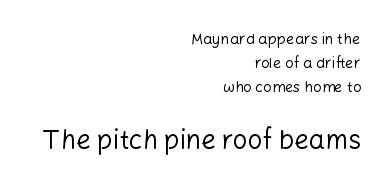
Q: Is the text bold? A: No.
Q: Is the text italic (slanted)? A: No, it is upright.
Q: Is the text underlined? A: No.
Q: How is the paragraph aligned? A: Right-aligned.
Q: Is the spacing between letters normal or unusually wide? A: Normal.
Q: Is the spacing between lines tight, normal or loose? A: Normal.
Q: Which block of text is set in a larger size, the first (top) or the second (bottom)? A: The second (bottom) one.
